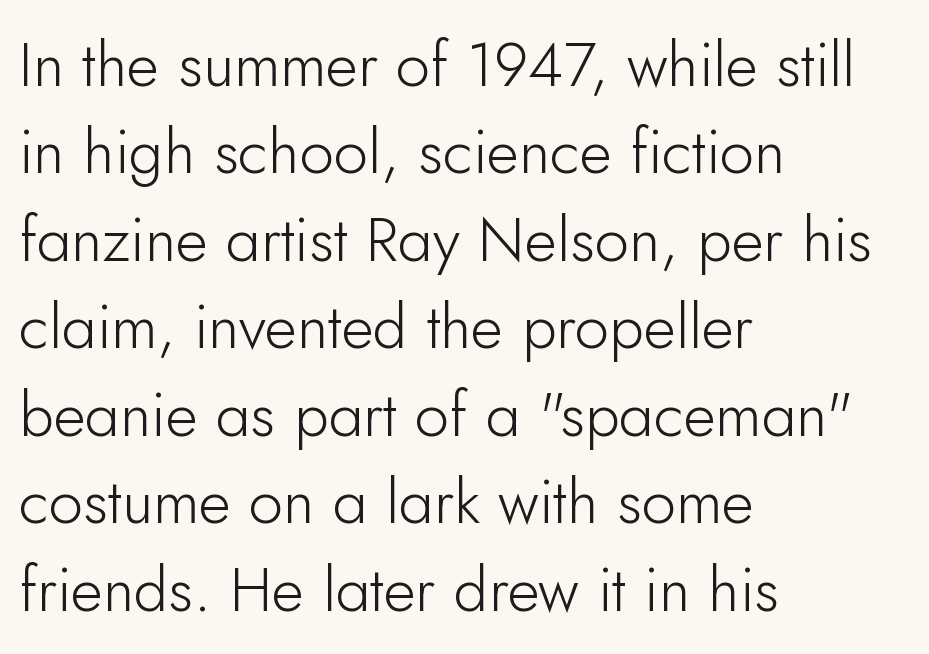
The image shows 62 px light sans-serif type, upright; set left-aligned, normal line spacing (1.41x), normal letter spacing, not underlined; low stroke contrast and a small x-height.
